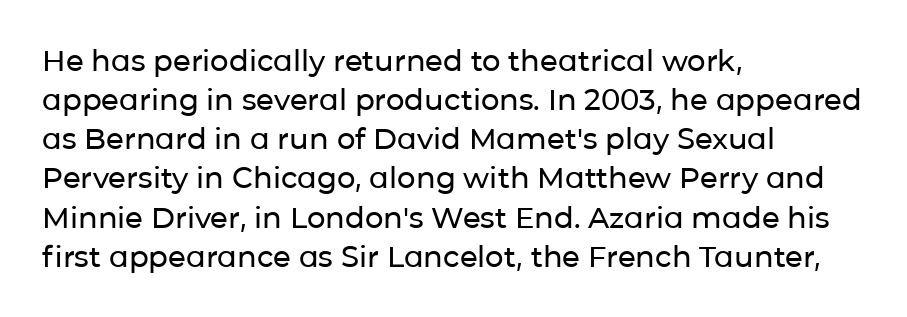
Nobody touched the tracking dial on this one. Words float on clear page, feet unadorned. The letters stand straight up with perfectly vertical stems. The face used here is proportionally spaced, like ordinary book or web type.
